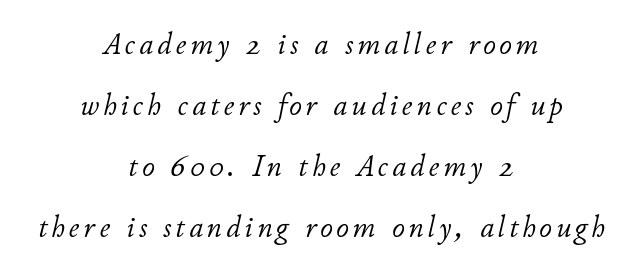
Q: Is the text bold? A: No.
Q: Is the text italic (slanted)? A: Yes, it leans right by about 11 degrees.
Q: Is the text underlined? A: No.
Q: How is the paragraph aligned? A: Centered.
Q: Is the spacing between lines tight, normal or loose? A: Loose.
Q: Width (condensed, normal, or wide)? A: Normal.
Q: Stroke contrast? A: Low.
Q: x-height? A: Small.
Q: Monospaced? A: No.
